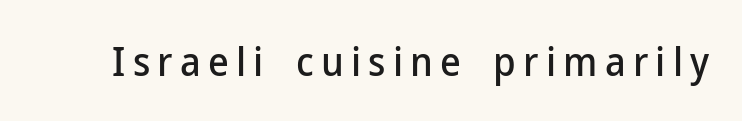
{"serif": "no", "italic": "no", "width": "normal", "stroke_contrast": "low", "x_height": "medium", "monospaced": "no", "underline": "no", "glyph_px": 40}
